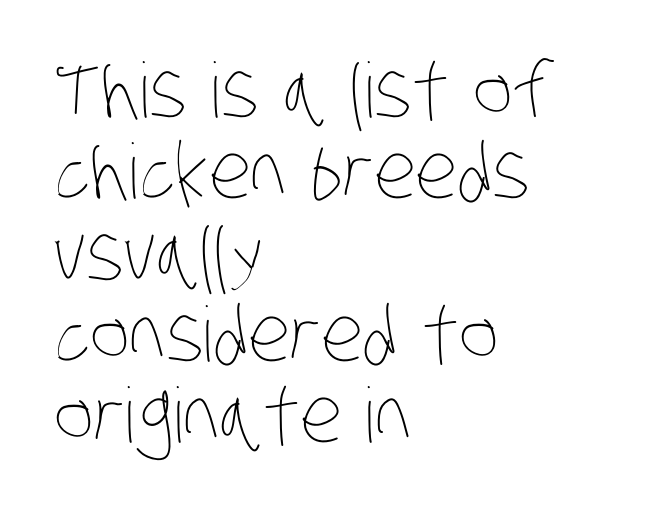
{"bold": "no", "weight": "thin", "width": "condensed", "stroke_contrast": "low", "x_height": "large", "monospaced": "no", "underline": "no", "align": "left", "line_spacing": "tight", "line_spacing_ratio": 1.07, "letter_spacing": "normal", "letter_spacing_em": 0.0, "glyph_px": 76}
